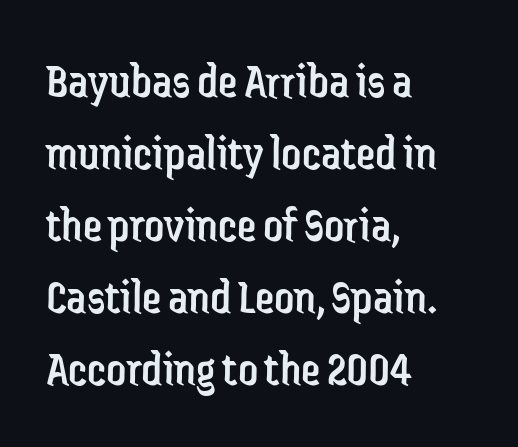
The letters look calm and open, with moderate or lighter stems. These lines were composed using upright roman letters. Type style note: lacks serifs. The face used here is proportionally spaced, like ordinary book or web type.
